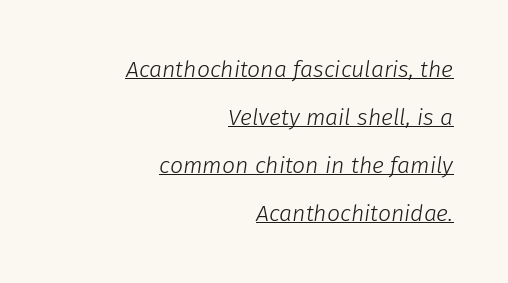
{"italic": "yes", "lean": "right", "slant_degrees": 8, "bold": "no", "underline": "yes", "align": "right", "line_spacing": "loose", "line_spacing_ratio": 2.08, "letter_spacing": "normal", "letter_spacing_em": 0.0, "glyph_px": 23}
